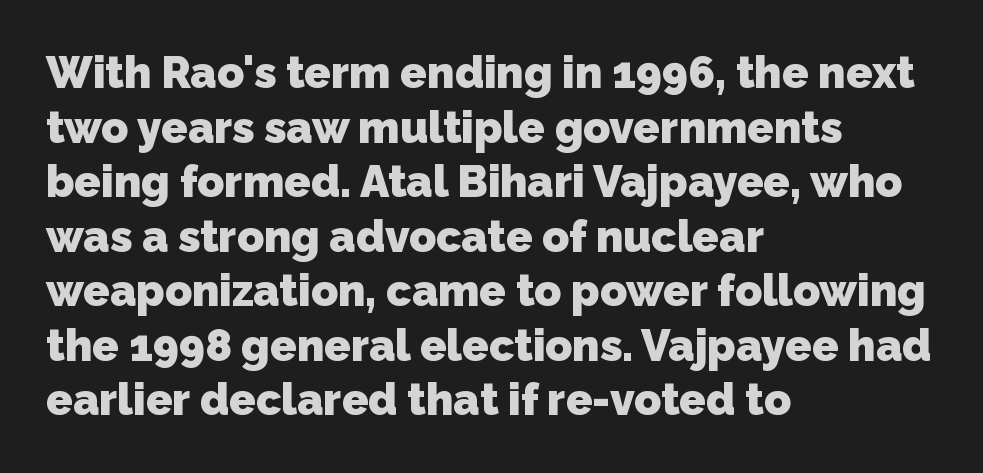
Q: Is the text bold? A: Yes.
Q: Is the typeface a serif or a sans-serif typeface? A: Sans-serif.
Q: Is the text underlined? A: No.
Q: How is the paragraph aligned? A: Left-aligned.
Q: Is the spacing between letters normal or unusually wide? A: Normal.
Q: Width (condensed, normal, or wide)? A: Normal.
Q: Stroke contrast? A: Low.
Q: x-height? A: Medium.
Q: Monospaced? A: No.
